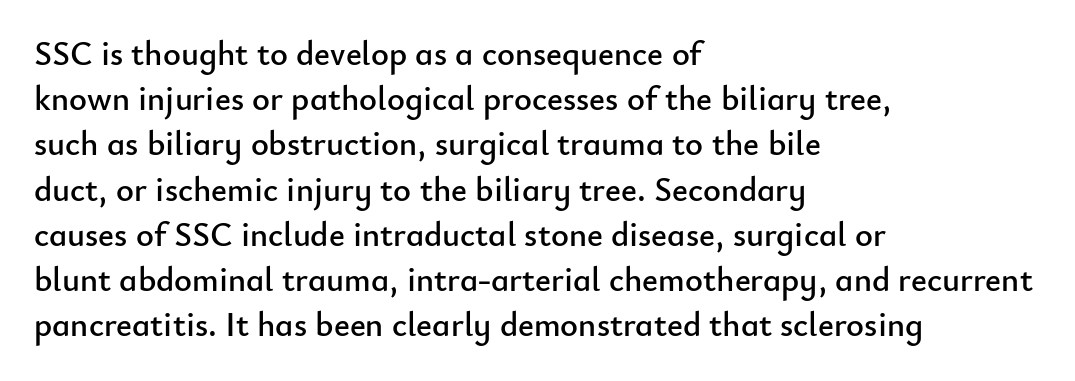
Q: Is the text italic (slanted)? A: No, it is upright.
Q: Is the typeface a serif or a sans-serif typeface? A: Sans-serif.
Q: Is the text underlined? A: No.
Q: How is the paragraph aligned? A: Left-aligned.
Q: Is the spacing between letters normal or unusually wide? A: Normal.
Q: Is the spacing between lines tight, normal or loose? A: Normal.
Q: Width (condensed, normal, or wide)? A: Normal.
Q: Stroke contrast? A: Low.
Q: x-height? A: Small.
Q: Monospaced? A: No.
